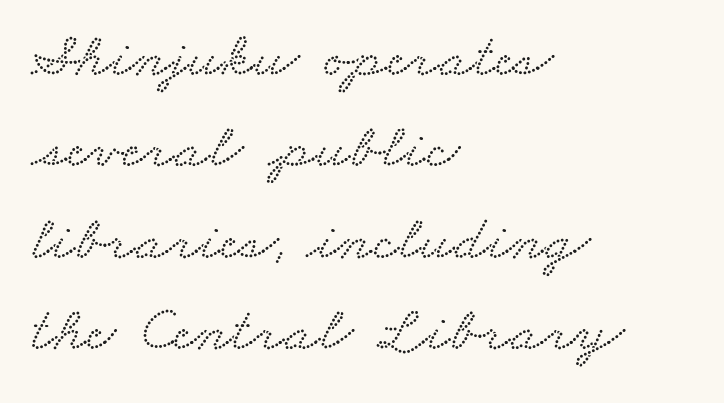
The image shows 63 px wide serif type; set left-aligned, normal line spacing (1.45x), normal letter spacing, not underlined; low stroke contrast and a small x-height.
